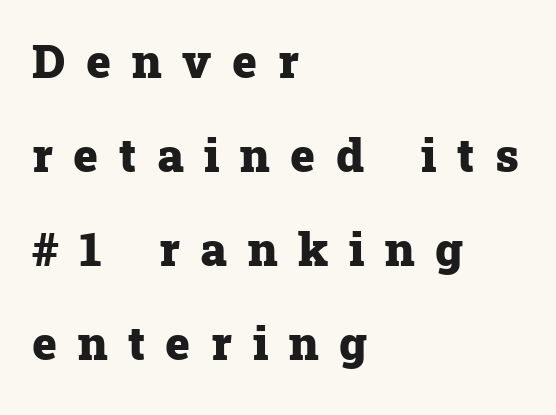
Q: Is the text bold? A: Yes.
Q: Is the text italic (slanted)? A: No, it is upright.
Q: Is the typeface a serif or a sans-serif typeface? A: Serif.
Q: Is the text underlined? A: No.
Q: How is the paragraph aligned? A: Left-aligned.
Q: Is the spacing between letters normal or unusually wide? A: Unusually wide.
Q: Is the spacing between lines tight, normal or loose? A: Loose.
Q: Width (condensed, normal, or wide)? A: Normal.
Q: Stroke contrast? A: Low.
Q: x-height? A: Medium.
Q: Monospaced? A: No.
